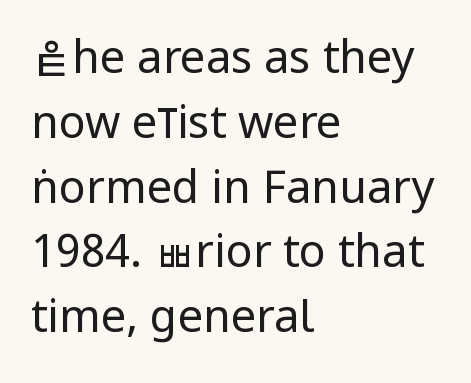
Q: Is the text bold? A: No.
Q: Is the text italic (slanted)? A: No, it is upright.
Q: Is the typeface a serif or a sans-serif typeface? A: Sans-serif.
Q: Is the text underlined? A: No.
Q: How is the paragraph aligned? A: Left-aligned.
Q: Is the spacing between letters normal or unusually wide? A: Normal.
Q: Is the spacing between lines tight, normal or loose? A: Normal.
Q: Width (condensed, normal, or wide)? A: Condensed.
Q: Stroke contrast? A: Low.
Q: x-height? A: Large.
Q: Monospaced? A: No.
